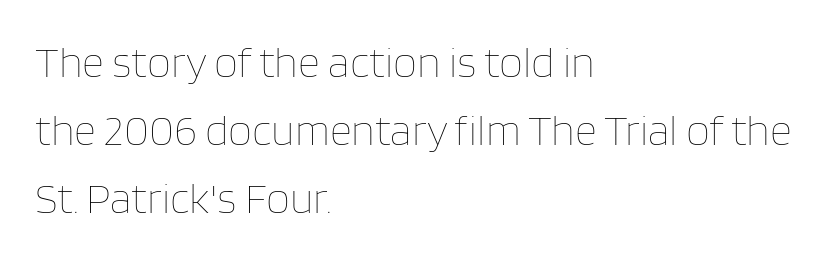
Ink coverage per letter is moderate at most. The gaps between neighbouring characters are ordinary and unremarkable. The glyphs are unaccompanied by any horizontal stroke below them. Summary of vertical rhythm: regular, with standard interline spacing. The font's upright variant was chosen for this text.
